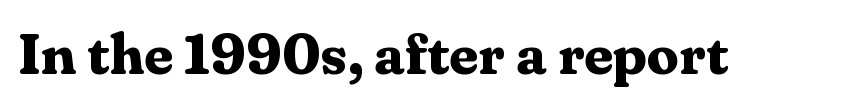
Q: Is the text bold? A: Yes.
Q: Is the text italic (slanted)? A: No, it is upright.
Q: Is the typeface a serif or a sans-serif typeface? A: Serif.
Q: Is the text underlined? A: No.
Q: Is the spacing between letters normal or unusually wide? A: Normal.
Q: Width (condensed, normal, or wide)? A: Normal.
Q: Stroke contrast? A: Medium.
Q: x-height? A: Medium.
Q: Monospaced? A: No.
